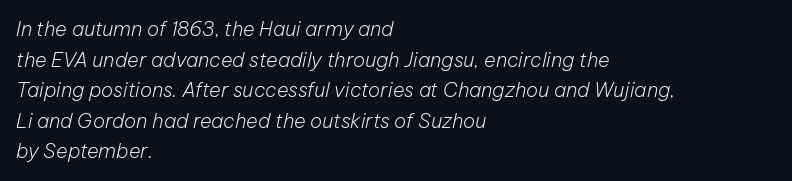
Q: Is the text bold? A: No.
Q: Is the text italic (slanted)? A: Yes, it leans right by about 12 degrees.
Q: Is the text underlined? A: No.
Q: How is the paragraph aligned? A: Left-aligned.
Q: Is the spacing between letters normal or unusually wide? A: Normal.
Q: Is the spacing between lines tight, normal or loose? A: Normal.
